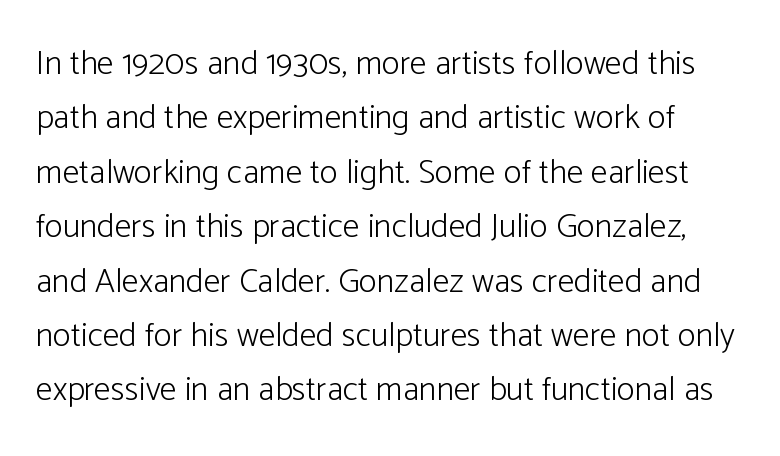
Q: Is the text bold? A: No.
Q: Is the text italic (slanted)? A: No, it is upright.
Q: Is the typeface a serif or a sans-serif typeface? A: Sans-serif.
Q: Is the text underlined? A: No.
Q: Is the spacing between letters normal or unusually wide? A: Normal.
Q: Is the spacing between lines tight, normal or loose? A: Normal.
Q: Width (condensed, normal, or wide)? A: Normal.
Q: Stroke contrast? A: Low.
Q: x-height? A: Medium.
Q: Monospaced? A: No.
